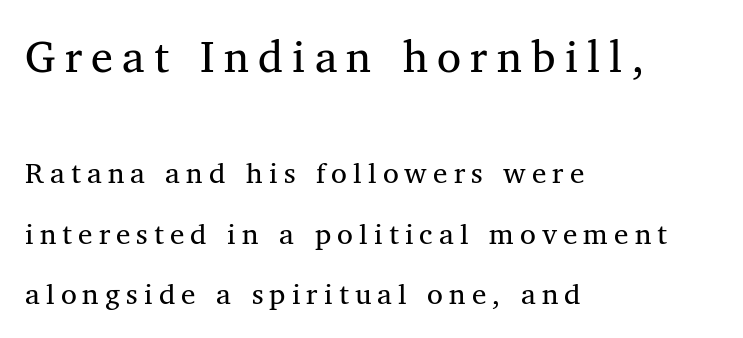
{"serif": "yes", "bold": "no", "weight": "regular", "width": "normal", "stroke_contrast": "medium", "x_height": "medium", "monospaced": "no", "underline": "no", "align": "left", "line_spacing": "loose", "line_spacing_ratio": 2.09, "letter_spacing": "wide", "letter_spacing_em": 0.21, "larger_block": "first", "size_ratio": 1.52, "glyph_px": 44}
